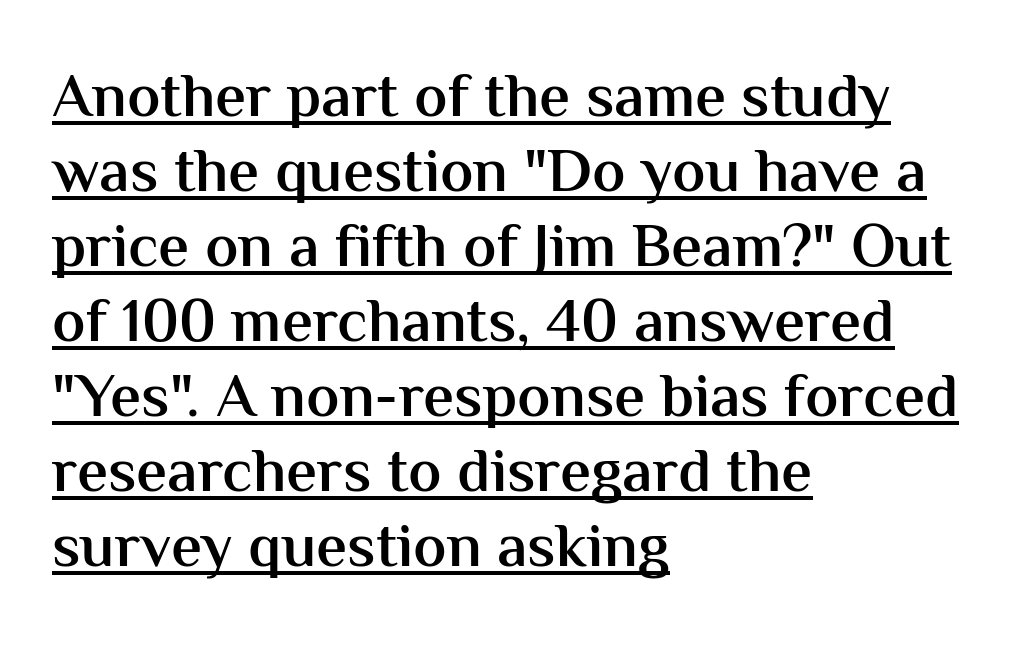
The letters advance in unequal steps, a hallmark of proportional type. Notice the strokes are somewhat thickened but not fully heavy: this is a semibold. The paragraph shown leans on its left margin. The face used here appears with an underline applied. Quick note: not italic, upright.
